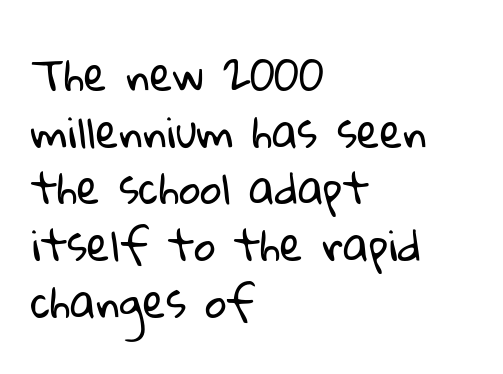
Think of a printed novel: that variable character pitch is what you see here. Just letters on the line, the space beneath them empty. Is this a heavy cut? Hardly; it is regular or lighter. Casual observation: everything's shoved over to the left.
